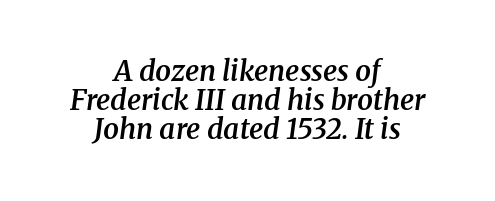
The image shows 28 px semibold serif type, italic (leaning right); set centered, tight line spacing (1.04x), normal letter spacing, not underlined; medium stroke contrast and a medium x-height.
